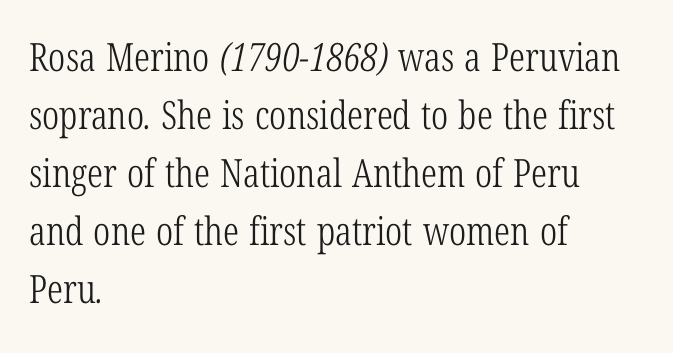
{"serif": "yes", "bold": "no", "weight": "light", "width": "condensed", "stroke_contrast": "low", "x_height": "medium", "monospaced": "no", "underline": "no", "align": "left", "line_spacing": "normal", "line_spacing_ratio": 1.49, "letter_spacing": "normal", "letter_spacing_em": 0.0, "glyph_px": 39}
